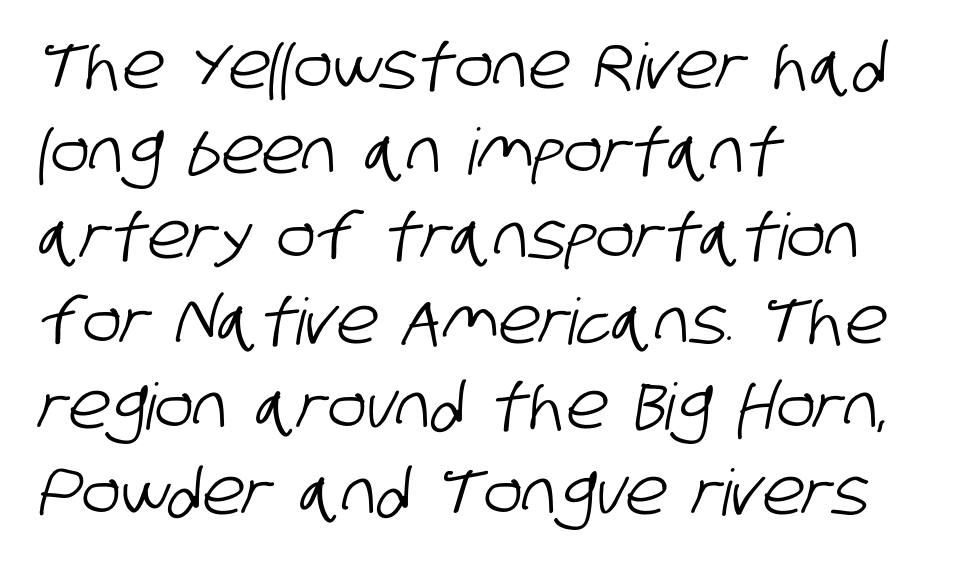
Q: Is the typeface a serif or a sans-serif typeface? A: Sans-serif.
Q: Is the text underlined? A: No.
Q: How is the paragraph aligned? A: Left-aligned.
Q: Is the spacing between letters normal or unusually wide? A: Normal.
Q: Is the spacing between lines tight, normal or loose? A: Normal.
Q: Width (condensed, normal, or wide)? A: Condensed.
Q: Stroke contrast? A: Low.
Q: x-height? A: Large.
Q: Monospaced? A: No.
